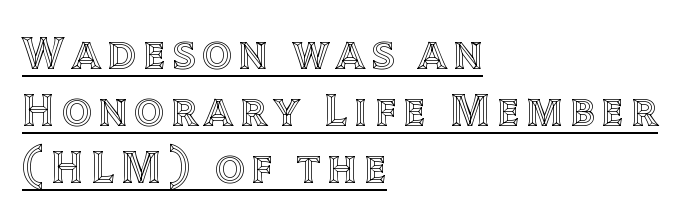
Q: Is the text italic (slanted)? A: No, it is upright.
Q: Is the text underlined? A: Yes.
Q: How is the paragraph aligned? A: Left-aligned.
Q: Width (condensed, normal, or wide)? A: Normal.
Q: x-height? A: Large.
Q: Monospaced? A: No.
